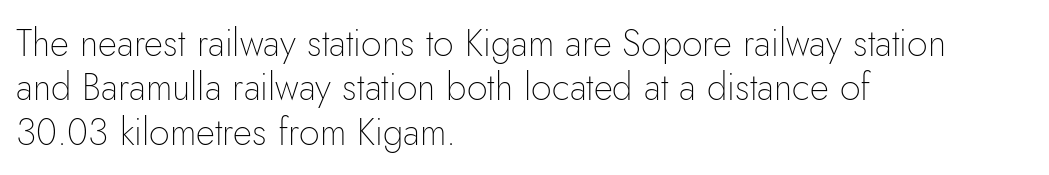
Q: Is the text bold? A: No.
Q: Is the text italic (slanted)? A: No, it is upright.
Q: Is the typeface a serif or a sans-serif typeface? A: Sans-serif.
Q: Is the text underlined? A: No.
Q: How is the paragraph aligned? A: Left-aligned.
Q: Is the spacing between letters normal or unusually wide? A: Normal.
Q: Width (condensed, normal, or wide)? A: Normal.
Q: Stroke contrast? A: Low.
Q: x-height? A: Small.
Q: Monospaced? A: No.
